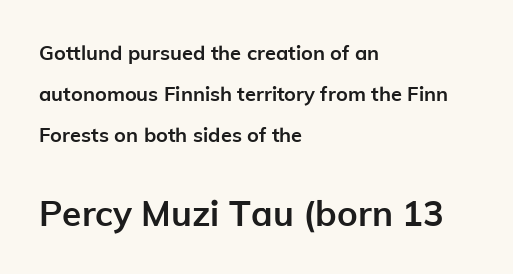
Does the bottom block carry the larger type? Yes, it does. Vertically, the passage feels expansive, rows floating well apart. Every character sits straight up, as roman type does. Do the characters align in a grid? No, the font is proportional. Where is the straight margin? On the left. The glyphs have the mass of a bold cut.
